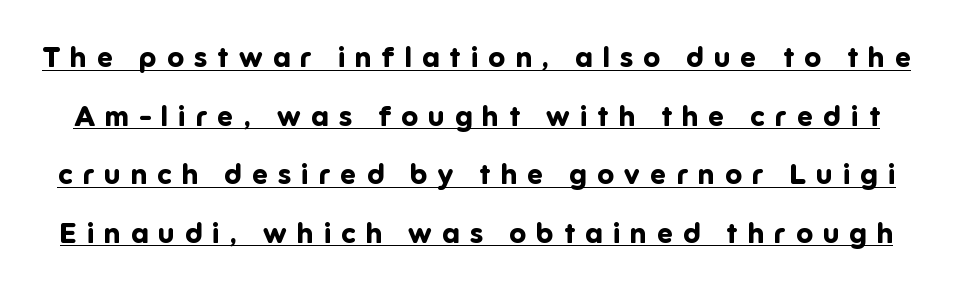
{"serif": "no", "italic": "no", "bold": "yes", "weight": "bold", "width": "normal", "stroke_contrast": "low", "x_height": "medium", "monospaced": "no", "underline": "yes", "line_spacing": "loose", "line_spacing_ratio": 2.09, "letter_spacing": "wide", "letter_spacing_em": 0.37, "glyph_px": 28}
